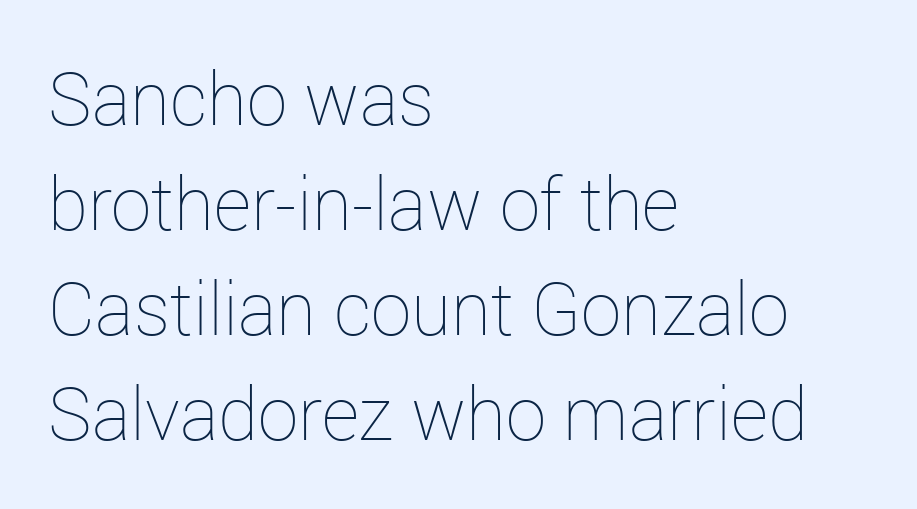
Q: Is the text bold? A: No.
Q: Is the text italic (slanted)? A: No, it is upright.
Q: Is the text underlined? A: No.
Q: How is the paragraph aligned? A: Left-aligned.
Q: Is the spacing between letters normal or unusually wide? A: Normal.
Q: Is the spacing between lines tight, normal or loose? A: Normal.
Q: Width (condensed, normal, or wide)? A: Normal.
Q: Stroke contrast? A: Low.
Q: x-height? A: Medium.
Q: Monospaced? A: No.
